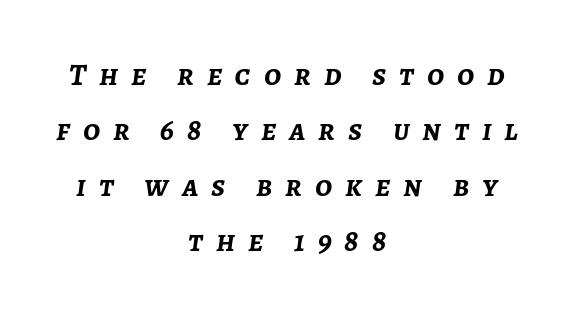
The image shows 31 px semibold type, italic (leaning right); set centered, line spacing 1.79x, unusually wide letter spacing (+0.42 em), not underlined; low stroke contrast and a medium x-height.
